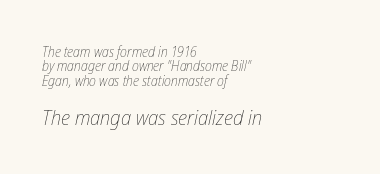
The designer dialed line spacing down below the default. A clean baseline with only descenders dipping below it. This is not heavy type; no bold has been used. The letters are slanted; this is an italic face. Tracking value appears to be zero — textbook default spacing. Larger block? The one below; the one above is distinctly smaller.
